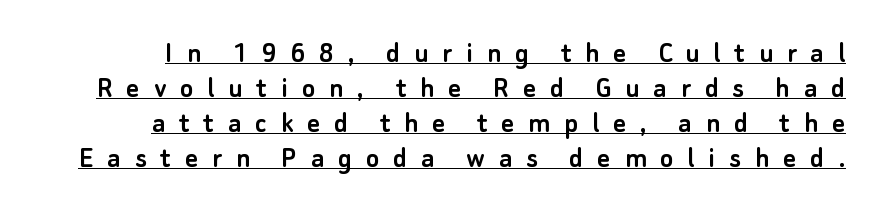
The image shows 31 px sans-serif type, upright; set tight line spacing (1.13x), unusually wide letter spacing (+0.45 em), underlined; low stroke contrast and a small x-height.
